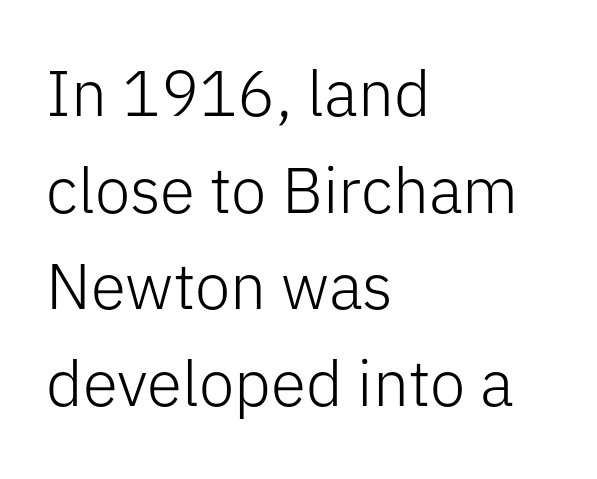
The weight tops out at a normal text grade. Anything drawn beneath the words? Only blank space. Short note: letters normally spaced. The letters advance in unequal steps, a hallmark of proportional type.
